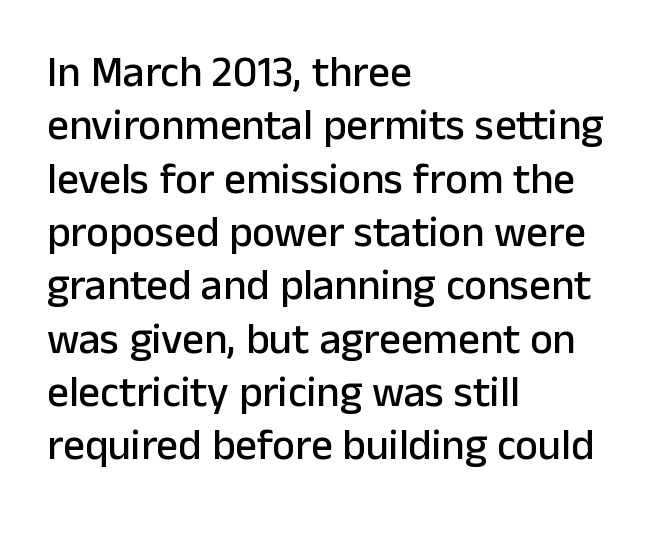
{"serif": "no", "italic": "no", "width": "normal", "stroke_contrast": "low", "x_height": "medium", "monospaced": "no", "underline": "no", "align": "left", "line_spacing_ratio": 1.24, "letter_spacing": "normal", "letter_spacing_em": 0.0, "glyph_px": 43}
